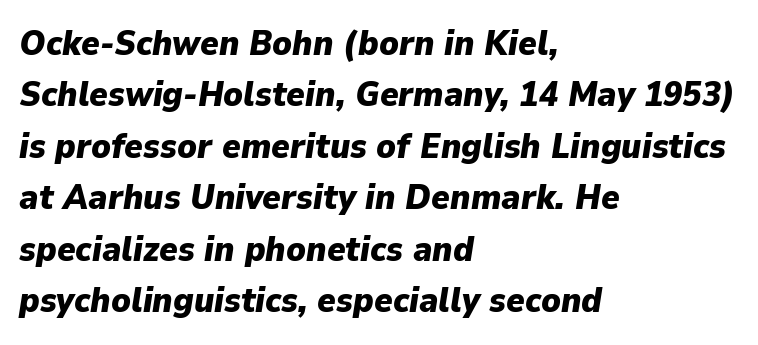
The image shows 35 px heavy type, italic (leaning right); set left-aligned, normal line spacing (1.47x), normal letter spacing, not underlined; low stroke contrast and a medium x-height.
